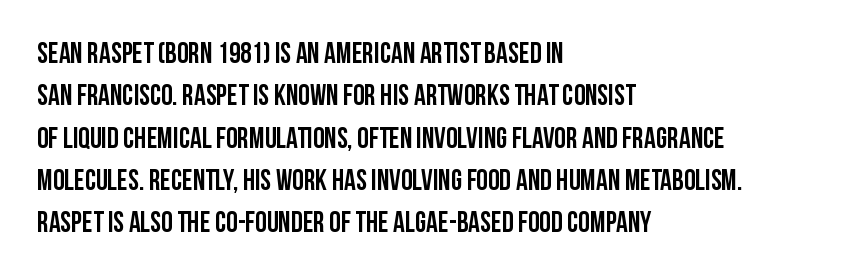
The image shows 29 px condensed sans-serif type, upright; set left-aligned, normal line spacing (1.46x), normal letter spacing, not underlined; low stroke contrast and a large x-height.
